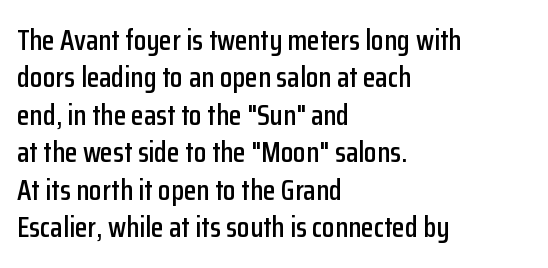
The image shows 29 px condensed sans-serif type, upright; set left-aligned, normal line spacing (1.29x), normal letter spacing, not underlined; low stroke contrast and a medium x-height.
